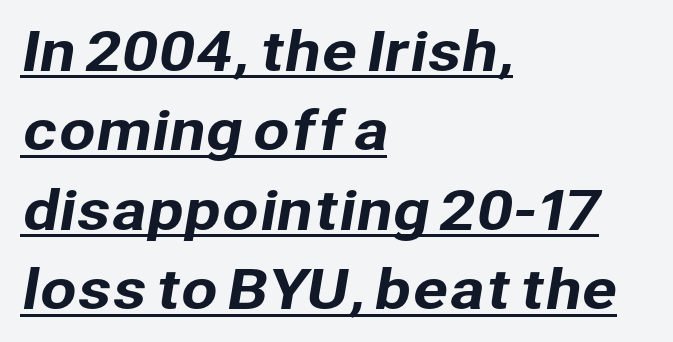
Q: Is the typeface a serif or a sans-serif typeface? A: Sans-serif.
Q: Is the text underlined? A: Yes.
Q: How is the paragraph aligned? A: Left-aligned.
Q: Is the spacing between letters normal or unusually wide? A: Normal.
Q: Is the spacing between lines tight, normal or loose? A: Normal.
Q: Width (condensed, normal, or wide)? A: Normal.
Q: Stroke contrast? A: Low.
Q: x-height? A: Medium.
Q: Monospaced? A: No.
